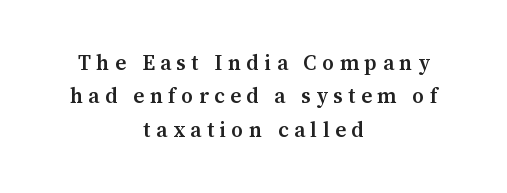
{"italic": "no", "bold": "semi", "underline": "no", "align": "center", "line_spacing": "normal", "line_spacing_ratio": 1.59, "letter_spacing": "wide", "letter_spacing_em": 0.26, "glyph_px": 21}
